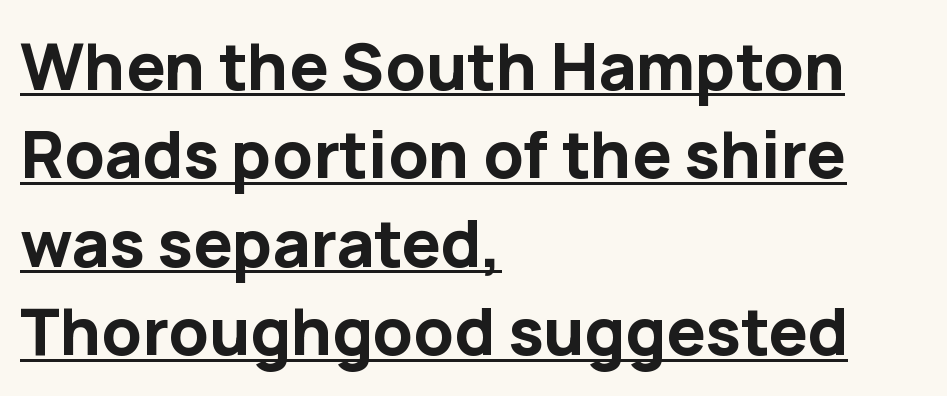
Does a line run under the words? Yes, clearly. Summary of weight: heavy, a full bold. Left-aligned paragraph, ragged on the right. Note: no serifs on the glyphs. A typesetter would call this proportional, since set widths differ per character. In terms of letterspacing, this is plain default setting.
